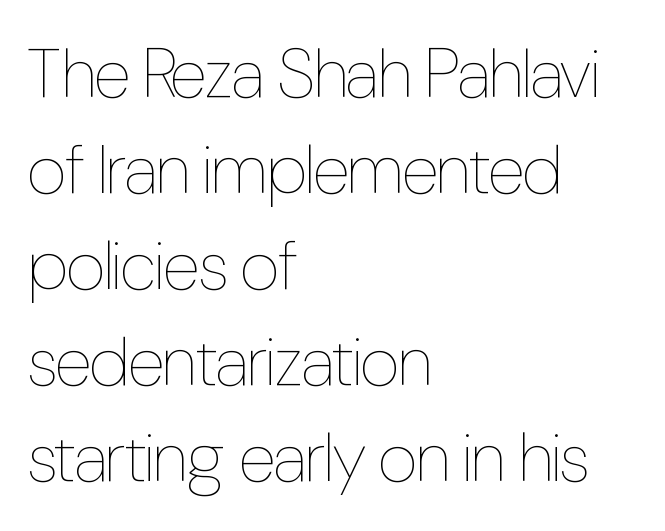
Q: Is the text bold? A: No.
Q: Is the text italic (slanted)? A: No, it is upright.
Q: Is the text underlined? A: No.
Q: How is the paragraph aligned? A: Left-aligned.
Q: Is the spacing between letters normal or unusually wide? A: Normal.
Q: Is the spacing between lines tight, normal or loose? A: Normal.
Q: Width (condensed, normal, or wide)? A: Condensed.
Q: Stroke contrast? A: Low.
Q: x-height? A: Medium.
Q: Monospaced? A: No.
